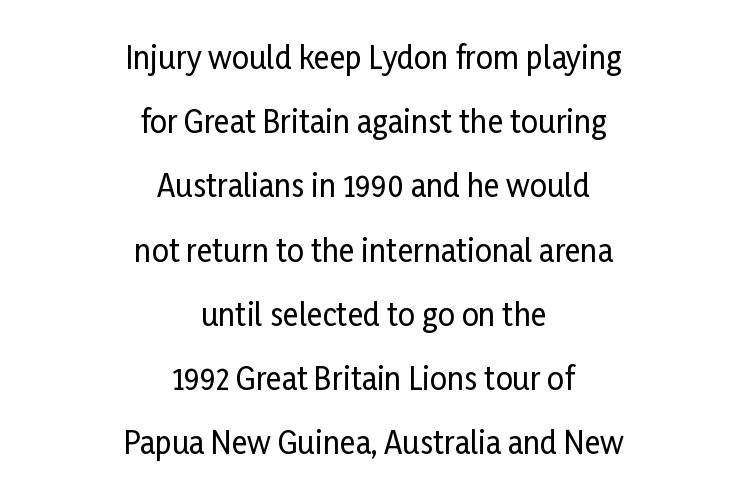
{"serif": "no", "italic": "no", "width": "condensed", "stroke_contrast": "low", "x_height": "medium", "monospaced": "no", "underline": "no", "align": "center", "line_spacing": "loose", "line_spacing_ratio": 2.14, "letter_spacing": "normal", "letter_spacing_em": 0.0, "glyph_px": 30}
